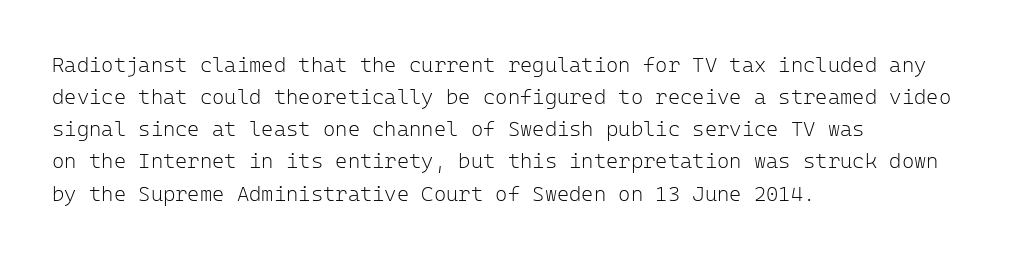
Q: Is the text bold? A: No.
Q: Is the text italic (slanted)? A: No, it is upright.
Q: Is the text underlined? A: No.
Q: How is the paragraph aligned? A: Left-aligned.
Q: Is the spacing between letters normal or unusually wide? A: Normal.
Q: Is the spacing between lines tight, normal or loose? A: Normal.
